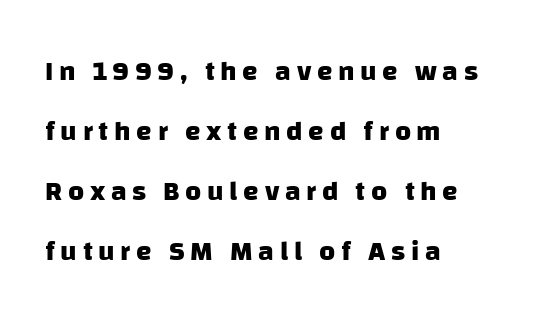
Q: Is the text bold? A: Yes.
Q: Is the typeface a serif or a sans-serif typeface? A: Sans-serif.
Q: Is the text underlined? A: No.
Q: How is the paragraph aligned? A: Left-aligned.
Q: Is the spacing between letters normal or unusually wide? A: Unusually wide.
Q: Is the spacing between lines tight, normal or loose? A: Loose.
Q: Width (condensed, normal, or wide)? A: Normal.
Q: Stroke contrast? A: Low.
Q: x-height? A: Large.
Q: Monospaced? A: No.
